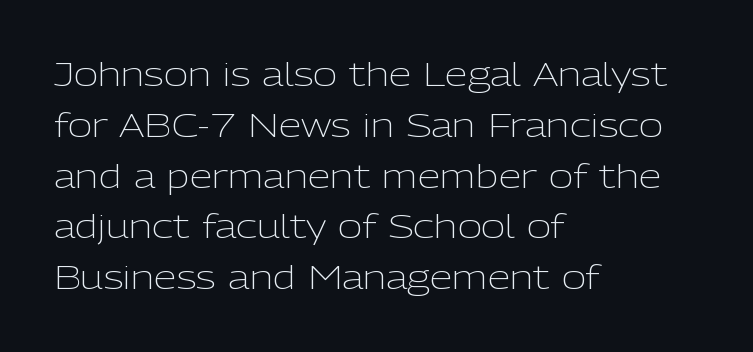
{"serif": "no", "italic": "no", "bold": "no", "weight": "light", "width": "normal", "stroke_contrast": "low", "x_height": "medium", "monospaced": "no", "underline": "no", "align": "left", "line_spacing": "normal", "line_spacing_ratio": 1.54, "letter_spacing": "normal", "letter_spacing_em": 0.0, "glyph_px": 33}
